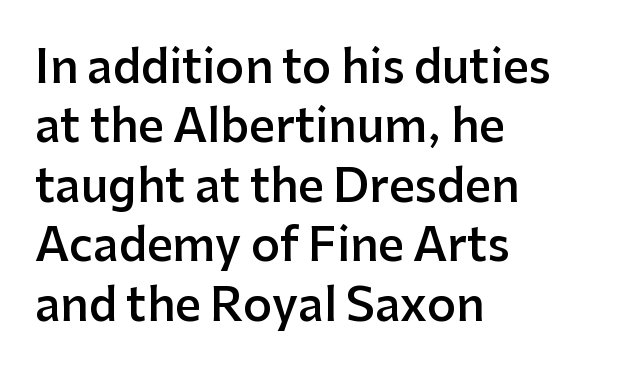
{"serif": "no", "italic": "no", "bold": "semi", "weight": "semibold", "width": "normal", "stroke_contrast": "low", "x_height": "medium", "monospaced": "no", "underline": "no", "align": "left", "line_spacing": "normal", "line_spacing_ratio": 1.32, "letter_spacing": "normal", "letter_spacing_em": 0.0, "glyph_px": 45}
